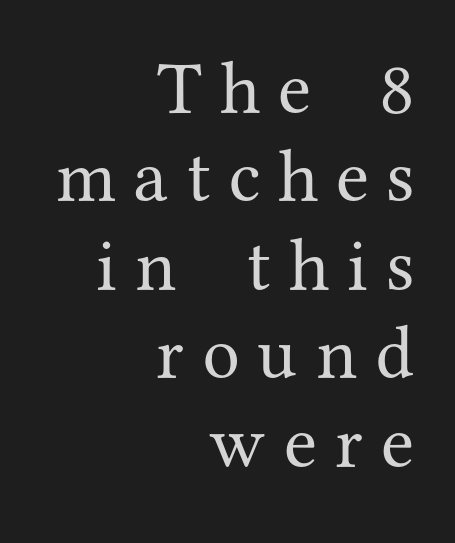
{"serif": "yes", "italic": "no", "bold": "no", "weight": "regular", "width": "normal", "stroke_contrast": "medium", "x_height": "medium", "monospaced": "no", "underline": "no", "align": "right", "line_spacing_ratio": 1.18, "letter_spacing": "wide", "letter_spacing_em": 0.24, "glyph_px": 75}
